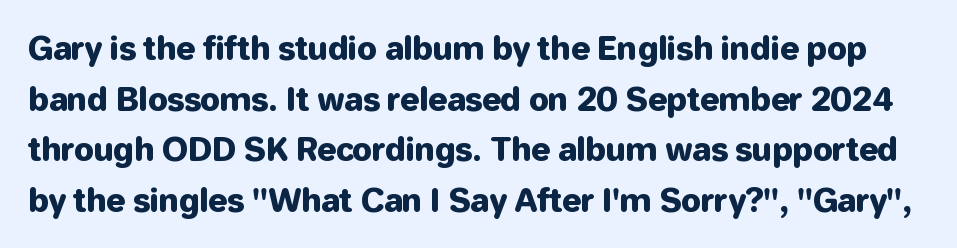
Q: Is the text italic (slanted)? A: No, it is upright.
Q: Is the typeface a serif or a sans-serif typeface? A: Sans-serif.
Q: Is the text underlined? A: No.
Q: Is the spacing between letters normal or unusually wide? A: Normal.
Q: Is the spacing between lines tight, normal or loose? A: Normal.
Q: Width (condensed, normal, or wide)? A: Normal.
Q: Stroke contrast? A: Low.
Q: x-height? A: Medium.
Q: Monospaced? A: No.
